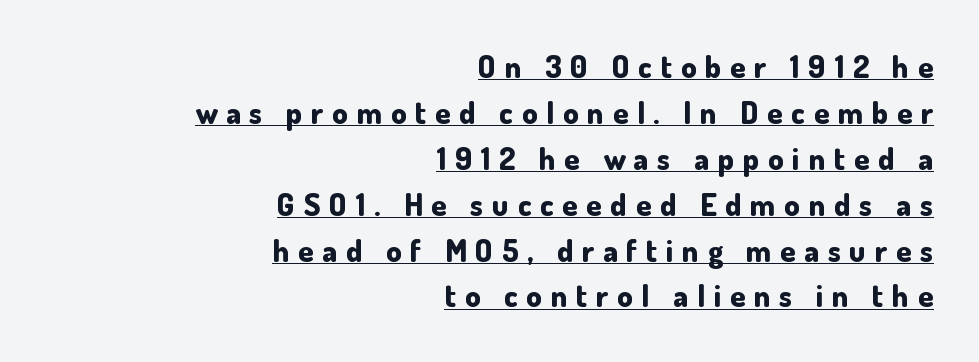
{"serif": "no", "italic": "no", "bold": "yes", "weight": "bold", "width": "normal", "stroke_contrast": "low", "x_height": "small", "monospaced": "no", "underline": "yes", "align": "right", "line_spacing": "normal", "line_spacing_ratio": 1.48, "letter_spacing": "wide", "letter_spacing_em": 0.28, "glyph_px": 31}
